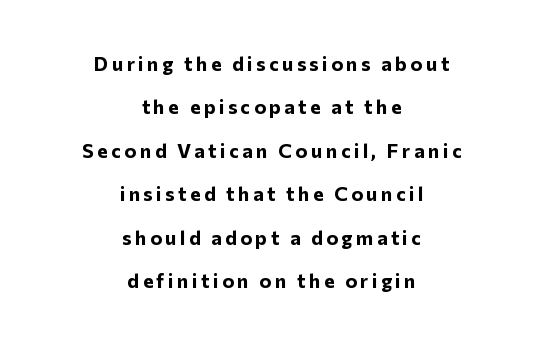
Notice how the passage keeps no hard edge, just a central spine. The space between consecutive lines is lavish. The axis of the letterforms is exactly vertical. The space beneath each line is pristine and unruled. The strokes are fattened all the way to bold.
